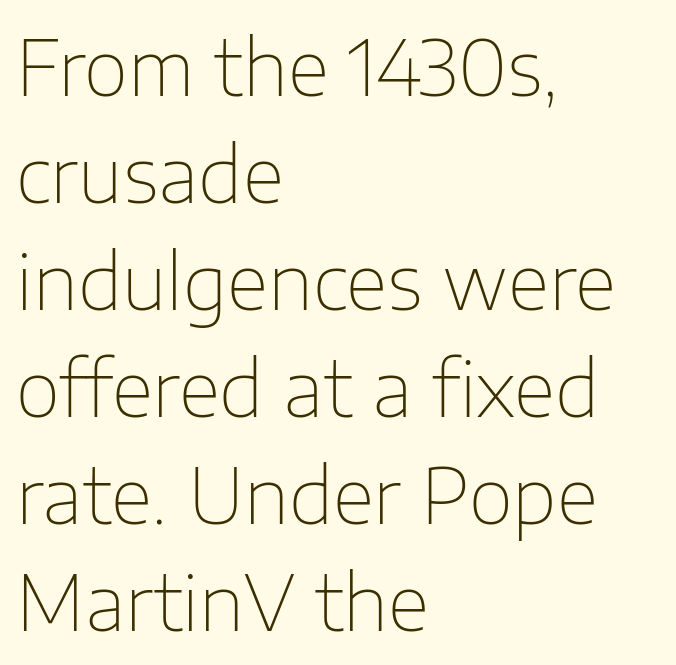
{"serif": "no", "italic": "no", "bold": "no", "weight": "thin", "width": "normal", "stroke_contrast": "low", "x_height": "medium", "monospaced": "no", "underline": "no", "align": "left", "line_spacing": "normal", "line_spacing_ratio": 1.39, "letter_spacing": "normal", "letter_spacing_em": 0.0, "glyph_px": 77}
